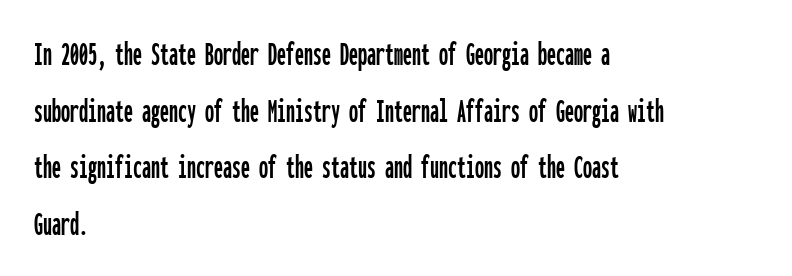
Each word holds together tightly as a unit, with standard inter-letter gaps. These lines are rendered in a fixed-pitch font. Notice how descenders clear the ascenders below comfortably — that's standard leading. Only glyphs here, with clear space below each row. Casual observation: everything's shoved over to the left.
